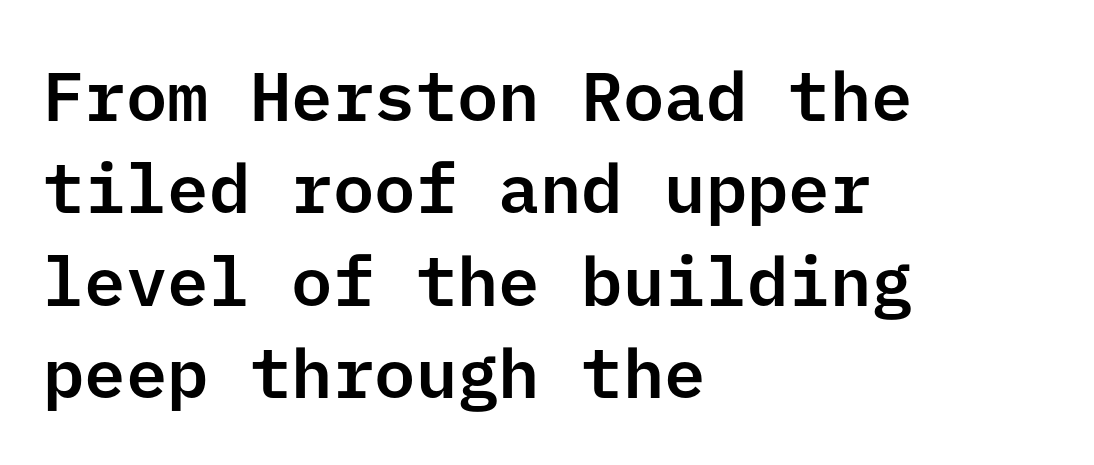
Q: Is the text italic (slanted)? A: No, it is upright.
Q: Is the typeface a serif or a sans-serif typeface? A: Sans-serif.
Q: Is the text underlined? A: No.
Q: How is the paragraph aligned? A: Left-aligned.
Q: Is the spacing between letters normal or unusually wide? A: Normal.
Q: Is the spacing between lines tight, normal or loose? A: Normal.
Q: Width (condensed, normal, or wide)? A: Normal.
Q: Stroke contrast? A: Low.
Q: x-height? A: Medium.
